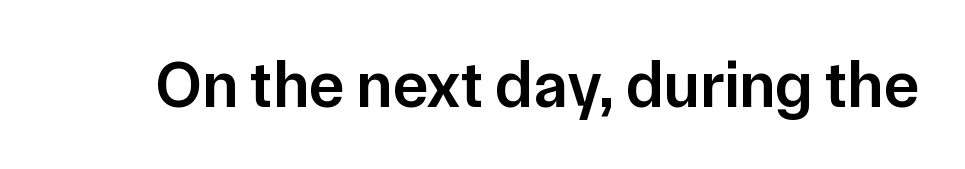
Q: Is the text bold? A: Semi-bold.
Q: Is the text italic (slanted)? A: No, it is upright.
Q: Is the typeface a serif or a sans-serif typeface? A: Sans-serif.
Q: Is the text underlined? A: No.
Q: Is the spacing between letters normal or unusually wide? A: Normal.
Q: Width (condensed, normal, or wide)? A: Normal.
Q: Stroke contrast? A: Low.
Q: x-height? A: Medium.
Q: Monospaced? A: No.
